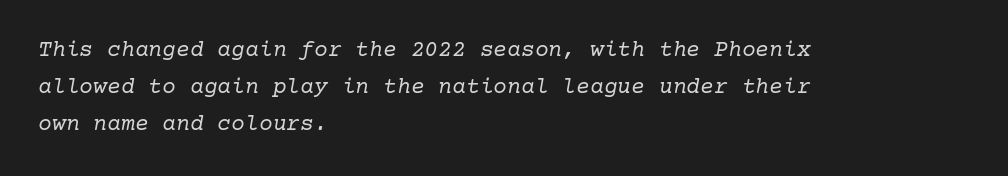
Q: Is the text bold? A: No.
Q: Is the text italic (slanted)? A: Yes, it leans right by about 10 degrees.
Q: Is the text underlined? A: No.
Q: How is the paragraph aligned? A: Left-aligned.
Q: Is the spacing between letters normal or unusually wide? A: Normal.
Q: Is the spacing between lines tight, normal or loose? A: Normal.
